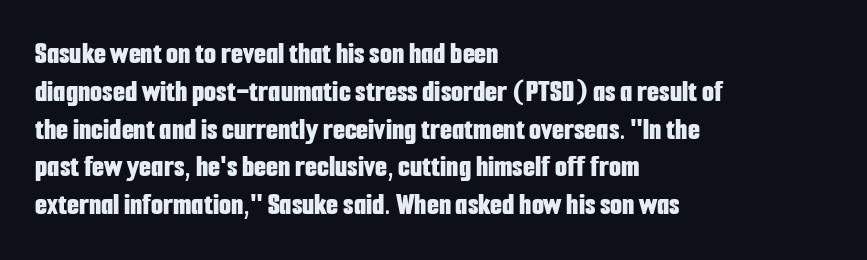
The horizontal fit of the characters is conventional and even. On the weight axis this lands at bold, roughly 700. This sample has the flowing, uneven cadence of proportional lettering. Has an underline been added? It has not. In terms of posture, this sample is upright. Layout note: lines flush left.
